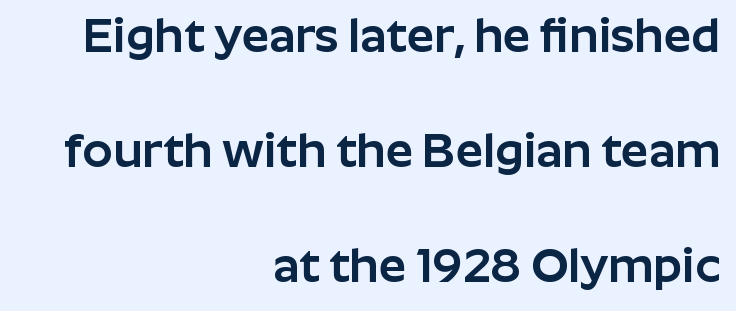
Q: Is the text italic (slanted)? A: No, it is upright.
Q: Is the typeface a serif or a sans-serif typeface? A: Sans-serif.
Q: Is the text underlined? A: No.
Q: How is the paragraph aligned? A: Right-aligned.
Q: Is the spacing between letters normal or unusually wide? A: Normal.
Q: Is the spacing between lines tight, normal or loose? A: Loose.
Q: Width (condensed, normal, or wide)? A: Normal.
Q: Stroke contrast? A: Low.
Q: x-height? A: Medium.
Q: Monospaced? A: No.
